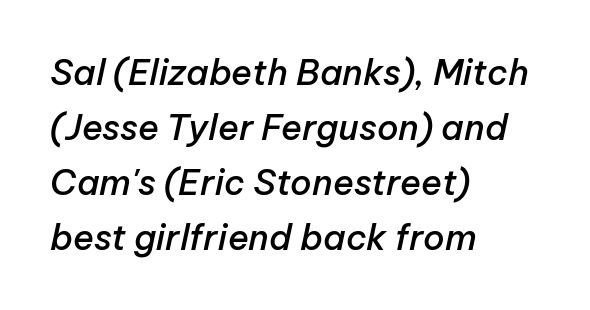
Q: Is the text bold? A: Semi-bold.
Q: Is the text italic (slanted)? A: Yes, it leans right by about 12 degrees.
Q: Is the text underlined? A: No.
Q: How is the paragraph aligned? A: Left-aligned.
Q: Is the spacing between letters normal or unusually wide? A: Normal.
Q: Is the spacing between lines tight, normal or loose? A: Normal.
Q: Width (condensed, normal, or wide)? A: Normal.
Q: Stroke contrast? A: Low.
Q: x-height? A: Medium.
Q: Monospaced? A: No.
